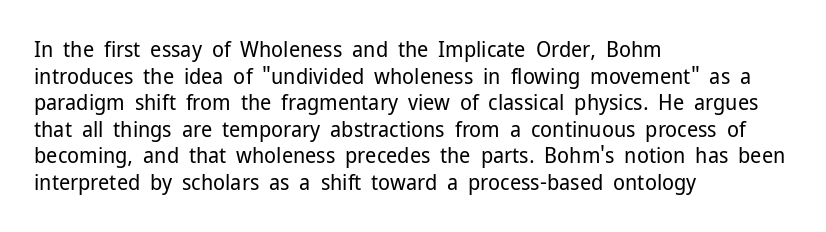
Q: Is the text bold? A: No.
Q: Is the text italic (slanted)? A: No, it is upright.
Q: Is the text underlined? A: No.
Q: How is the paragraph aligned? A: Left-aligned.
Q: Is the spacing between letters normal or unusually wide? A: Normal.
